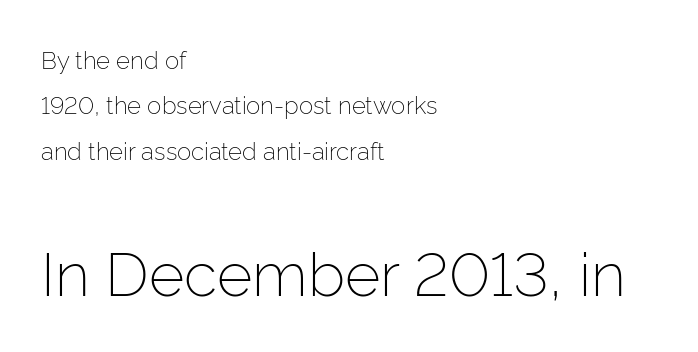
It's the straight-up-and-down kind of type. The following chunk of copy outweighs the initial chunk in type size. Each word holds together tightly as a unit, with standard inter-letter gaps. The space directly below the letters is spotless.
